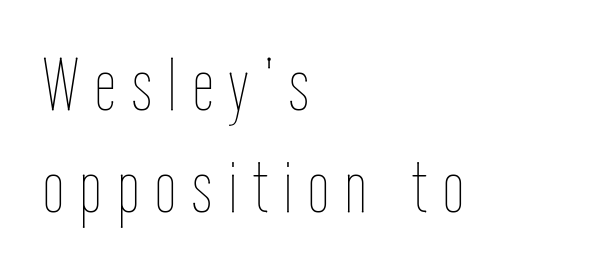
The image shows 75 px thin, condensed type, upright; set left-aligned, normal line spacing (1.36x), unusually wide letter spacing (+0.22 em), not underlined; low stroke contrast and a medium x-height.
